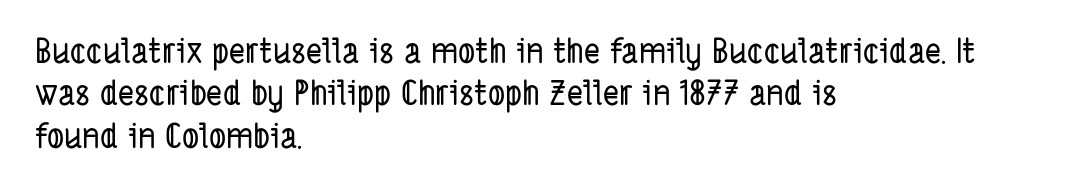
{"serif": "no", "width": "condensed", "stroke_contrast": "low", "x_height": "medium", "monospaced": "no", "underline": "no", "align": "left", "line_spacing": "normal", "line_spacing_ratio": 1.25, "letter_spacing": "normal", "letter_spacing_em": 0.0, "glyph_px": 34}
